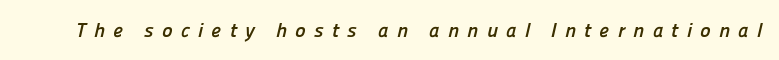
The image shows 20 px bold type; set unusually wide letter spacing (+0.41 em), not underlined.
